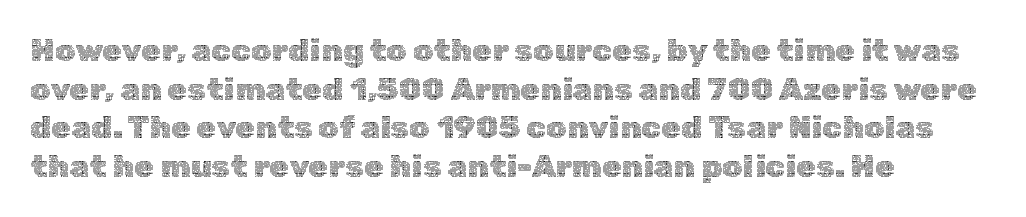
The string is rendered with underlining switched off. Spacing between characters is what you'd get straight out of the box. Each letter keeps its own natural width here, so spacing adapts to shape. The text block is weighted toward the left margin, trailing off unevenly rightward. Compared with a typical body face, this is equally light or lighter still.
